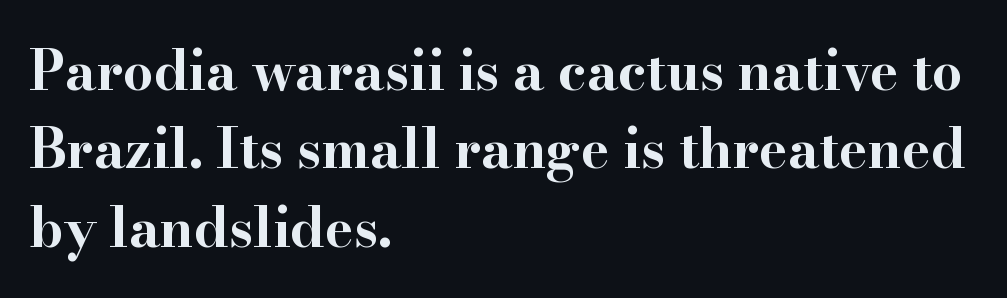
Ascenders rise straight up at ninety degrees. The space between consecutive lines is moderate. Think of a printed novel: that variable character pitch is what you see here. The strip under each line holds only bare page. The characters display serif detailing at their extremities.
